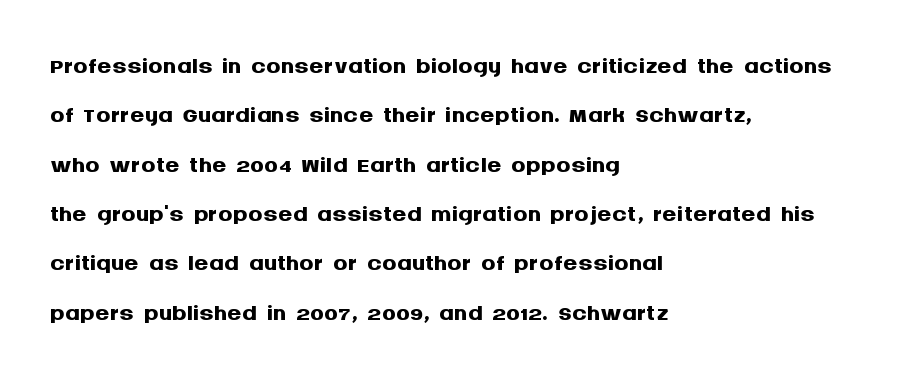
The image shows 36 px semibold sans-serif type, upright; set left-aligned, normal line spacing (1.37x), normal letter spacing, not underlined; medium stroke contrast and a large x-height.
